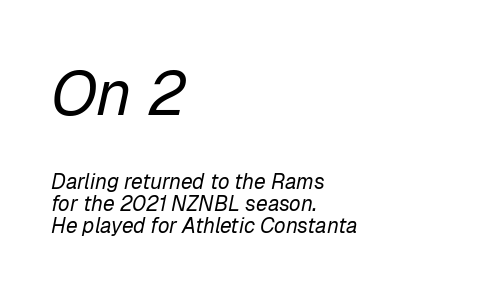
Designer's note — italics engaged. Note the varied advance widths — an 'i' is clearly narrower than an 'm'. Short and long lines alike share a common starting point at left. The designer gave the opening block more size than the closing block. Cramped leading. How are the letters spaced? Ordinarily, with no added tracking.
